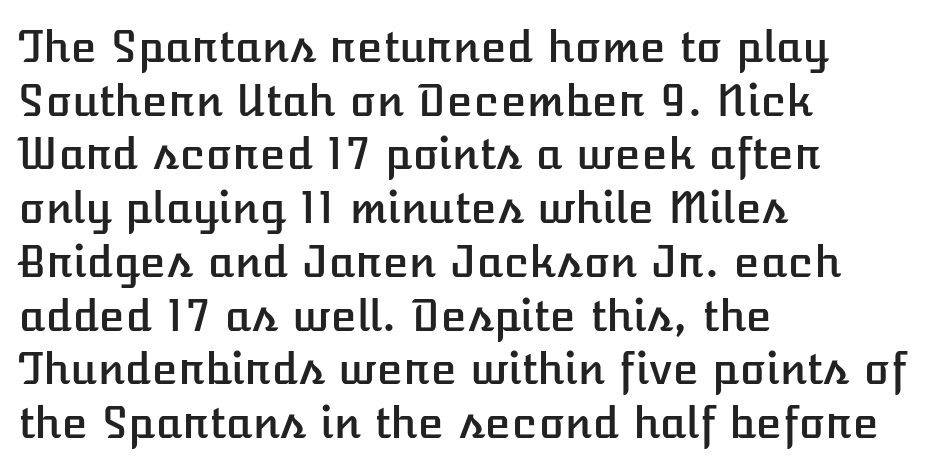
{"italic": "no", "width": "normal", "stroke_contrast": "low", "x_height": "medium", "monospaced": "no", "underline": "no", "align": "left", "line_spacing": "normal", "line_spacing_ratio": 1.25, "letter_spacing": "normal", "letter_spacing_em": 0.0, "glyph_px": 43}
